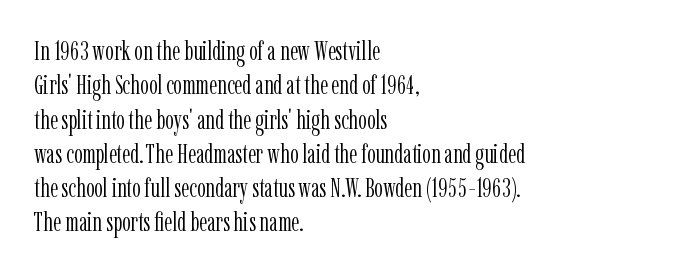
The image shows 27 px text type, upright; set left-aligned, normal line spacing (1.27x), normal letter spacing, not underlined.
